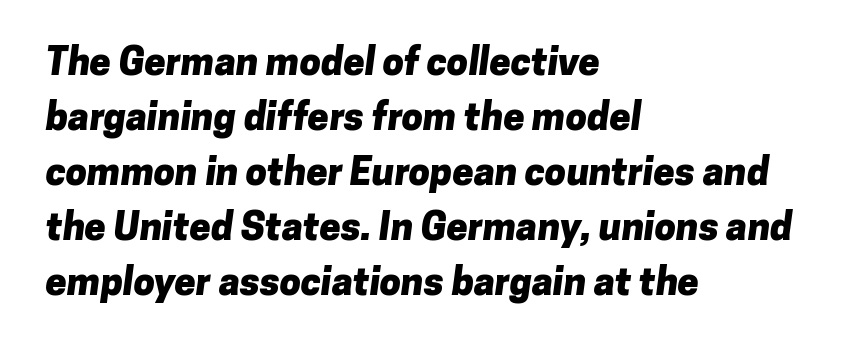
Does the copy run flush right? No — it runs flush left. Each row of text sits above clean, open space. Students, note that the glyphs here touch the page at normal intervals. Weight check: bold — yes, fully. The text was rendered using a sans face with plain stroke endings. Vertical spacing — default.
